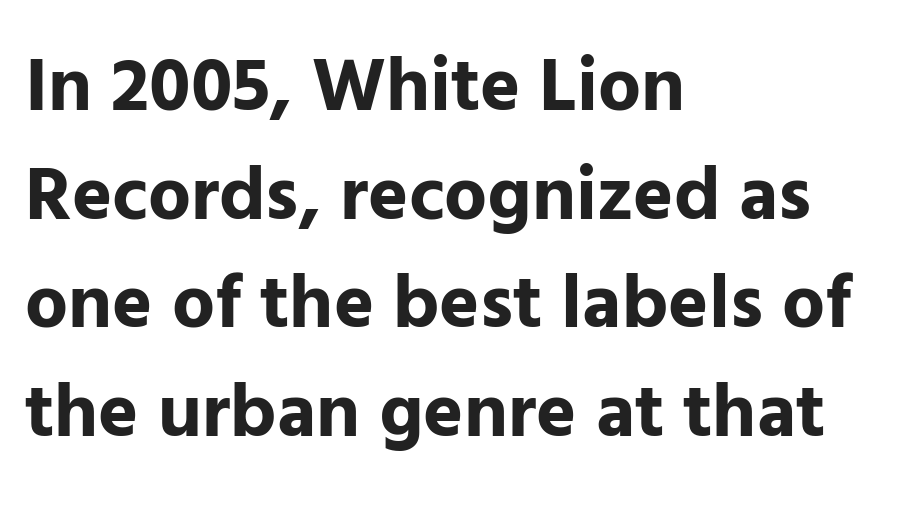
Q: Is the text bold? A: Yes.
Q: Is the text italic (slanted)? A: No, it is upright.
Q: Is the typeface a serif or a sans-serif typeface? A: Sans-serif.
Q: Is the text underlined? A: No.
Q: How is the paragraph aligned? A: Left-aligned.
Q: Is the spacing between letters normal or unusually wide? A: Normal.
Q: Is the spacing between lines tight, normal or loose? A: Normal.
Q: Width (condensed, normal, or wide)? A: Normal.
Q: Stroke contrast? A: Low.
Q: x-height? A: Medium.
Q: Monospaced? A: No.
